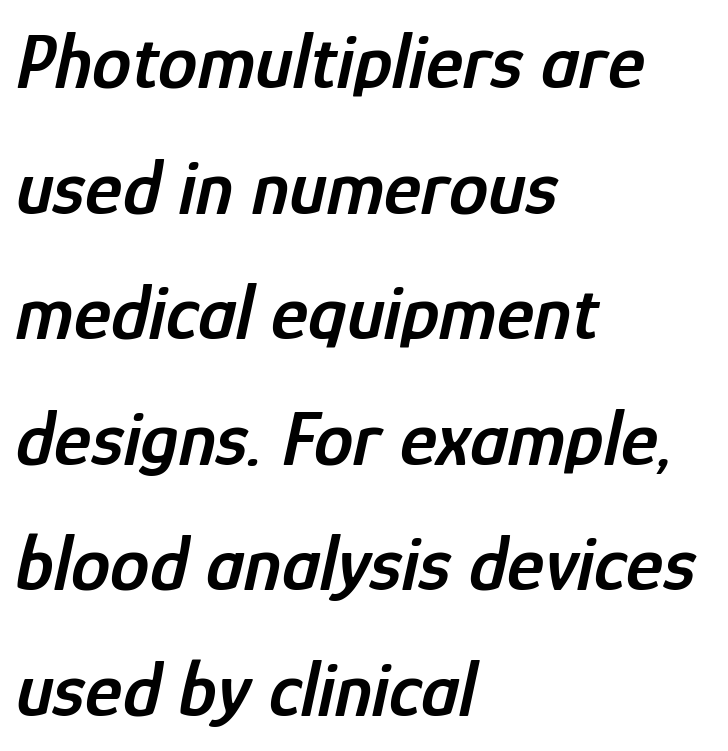
{"italic": "yes", "lean": "right", "slant_degrees": 12, "bold": "semi", "weight": "semibold", "width": "condensed", "stroke_contrast": "low", "x_height": "medium", "monospaced": "no", "underline": "no", "align": "left", "line_spacing": "normal", "line_spacing_ratio": 1.59, "letter_spacing": "normal", "letter_spacing_em": 0.0, "glyph_px": 79}
